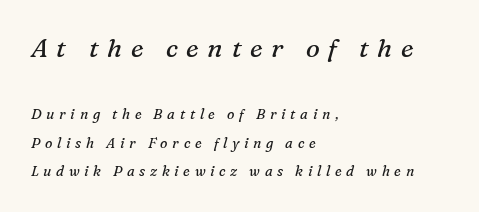
Q: Is the text bold? A: No.
Q: Is the text italic (slanted)? A: Yes, it leans right by about 16 degrees.
Q: Is the text underlined? A: No.
Q: How is the paragraph aligned? A: Left-aligned.
Q: Is the spacing between letters normal or unusually wide? A: Unusually wide.
Q: Is the spacing between lines tight, normal or loose? A: Loose.
Q: Which block of text is set in a larger size, the first (top) or the second (bottom)? A: The first (top) one.
